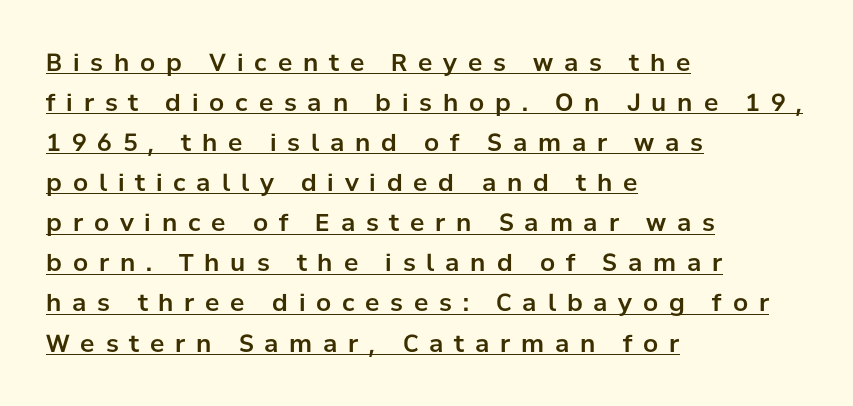
The image shows 24 px text type, upright; set left-aligned, normal line spacing (1.67x), unusually wide letter spacing (+0.45 em), underlined.
